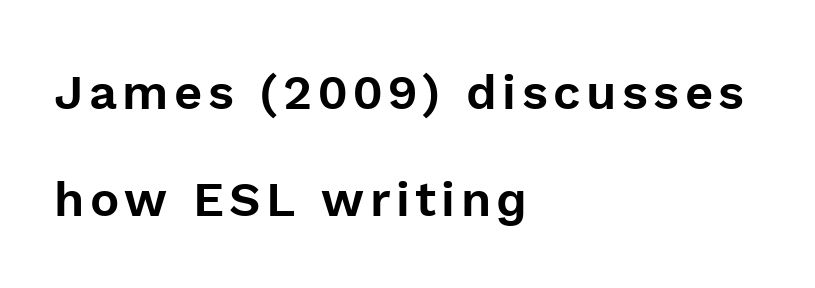
Q: Is the text italic (slanted)? A: No, it is upright.
Q: Is the typeface a serif or a sans-serif typeface? A: Sans-serif.
Q: Is the text underlined? A: No.
Q: How is the paragraph aligned? A: Left-aligned.
Q: Is the spacing between lines tight, normal or loose? A: Loose.
Q: Width (condensed, normal, or wide)? A: Normal.
Q: x-height? A: Medium.
Q: Monospaced? A: No.
